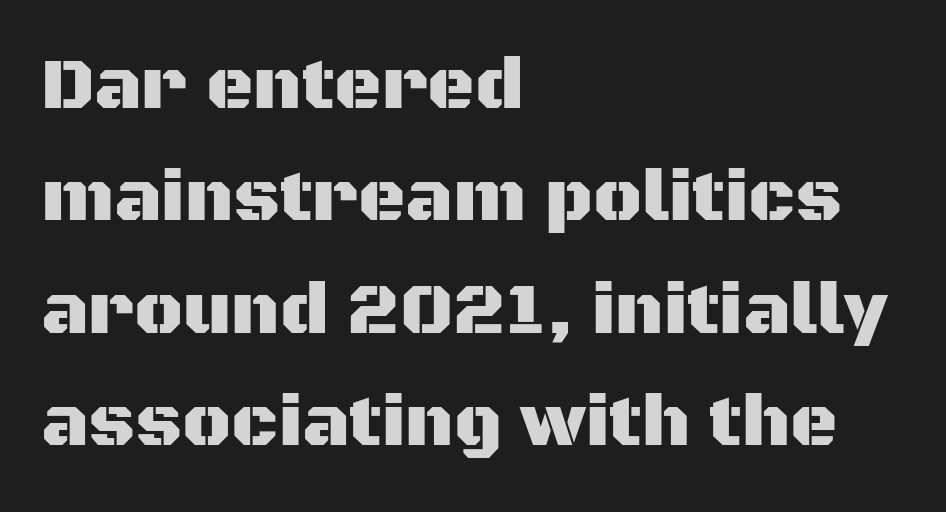
Q: Is the text italic (slanted)? A: No, it is upright.
Q: Is the typeface a serif or a sans-serif typeface? A: Sans-serif.
Q: Is the text underlined? A: No.
Q: How is the paragraph aligned? A: Left-aligned.
Q: Is the spacing between letters normal or unusually wide? A: Normal.
Q: Is the spacing between lines tight, normal or loose? A: Normal.
Q: Width (condensed, normal, or wide)? A: Normal.
Q: Stroke contrast? A: Medium.
Q: x-height? A: Large.
Q: Monospaced? A: No.
